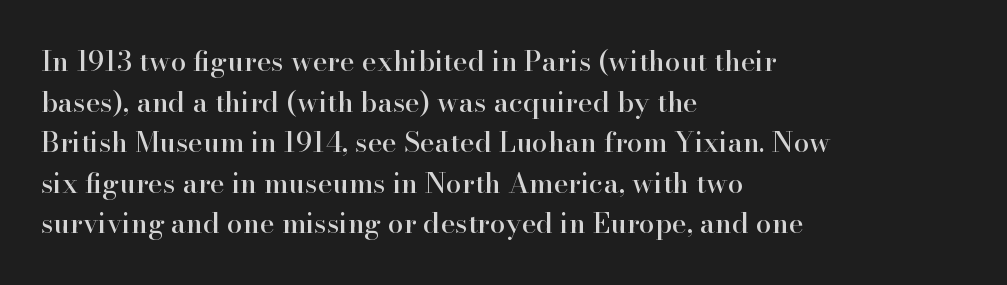
A typesetter would call this proportional, since set widths differ per character. No word sits above an underline. The rows are spaced the way most documents space them. What stands out about the letter spacing? Nothing — it is the standard amount. Caption: multi-line text, flush left, ragged right. Italic: no, the glyphs are upright roman.
